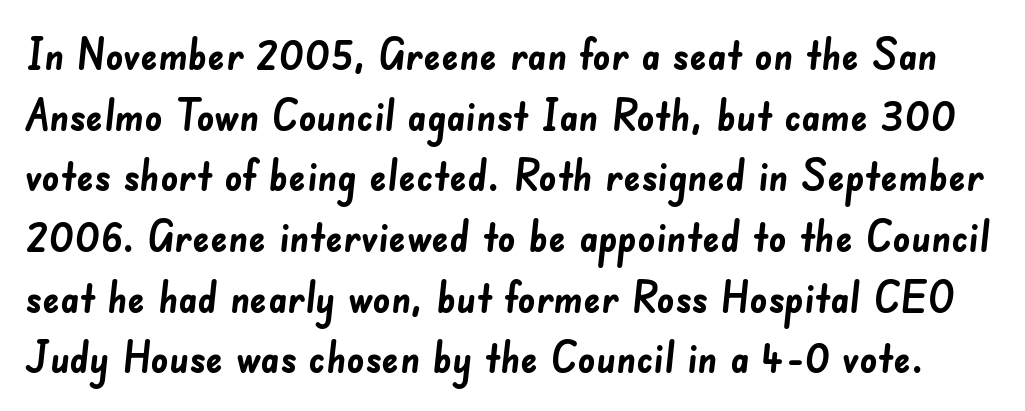
Q: Is the text bold? A: Yes.
Q: Is the typeface a serif or a sans-serif typeface? A: Sans-serif.
Q: Is the text underlined? A: No.
Q: Is the spacing between letters normal or unusually wide? A: Normal.
Q: Is the spacing between lines tight, normal or loose? A: Normal.
Q: Width (condensed, normal, or wide)? A: Normal.
Q: Stroke contrast? A: Low.
Q: x-height? A: Small.
Q: Monospaced? A: No.
